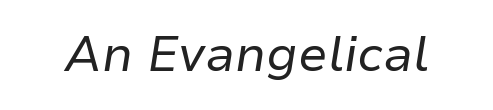
Spacing verdict: proportional, widths tailored to each character. Compared with ordinary roman type, these characters are visibly tilted. The passage shown has conventional tracking throughout. Letters have the restrained weight of plain body copy at most. Anything drawn beneath the words? Only blank space.
